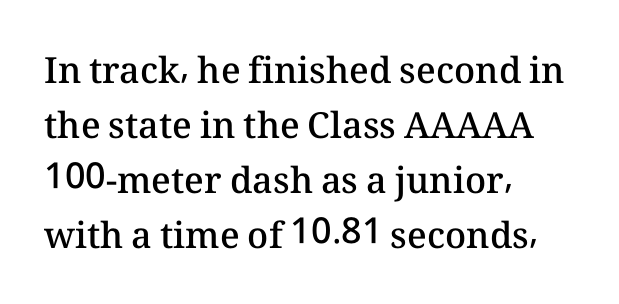
{"italic": "no", "bold": "semi", "weight": "semibold", "width": "normal", "stroke_contrast": "medium", "x_height": "medium", "monospaced": "no", "underline": "no", "align": "left", "line_spacing": "normal", "line_spacing_ratio": 1.53, "letter_spacing": "normal", "letter_spacing_em": 0.0, "glyph_px": 36}
